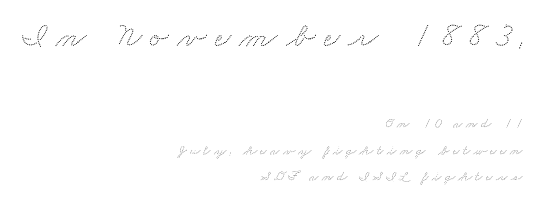
{"width": "wide", "stroke_contrast": "low", "x_height": "small", "monospaced": "no", "underline": "no", "align": "right", "line_spacing": "loose", "line_spacing_ratio": 1.91, "letter_spacing": "wide", "letter_spacing_em": 0.24, "larger_block": "first", "size_ratio": 2.5, "glyph_px": 35}
